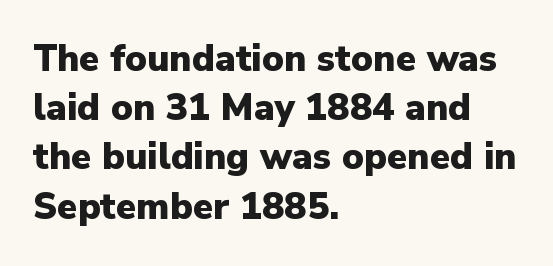
{"serif": "no", "italic": "no", "bold": "yes", "weight": "heavy", "width": "normal", "stroke_contrast": "low", "x_height": "medium", "monospaced": "no", "underline": "no", "align": "left", "line_spacing": "normal", "line_spacing_ratio": 1.33, "letter_spacing": "normal", "letter_spacing_em": 0.0, "glyph_px": 37}
